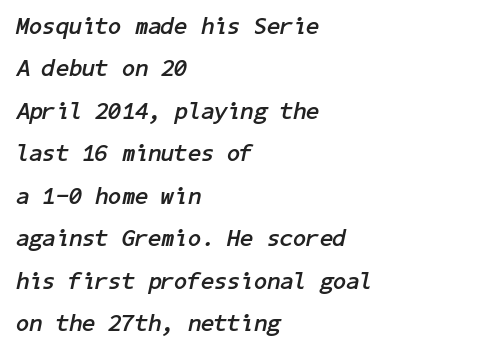
{"italic": "yes", "lean": "right", "slant_degrees": 11, "bold": "yes", "underline": "no", "align": "left", "line_spacing_ratio": 1.77, "letter_spacing": "normal", "letter_spacing_em": 0.0, "glyph_px": 24}
